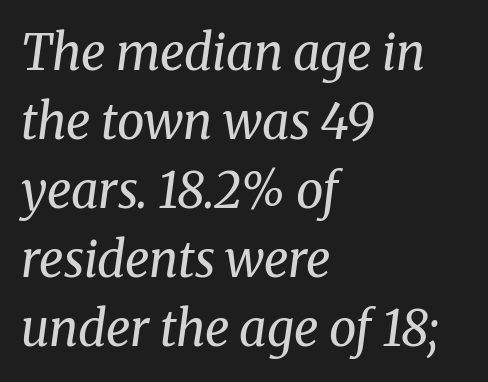
{"serif": "yes", "italic": "yes", "lean": "right", "slant_degrees": 8, "bold": "no", "weight": "regular", "width": "normal", "stroke_contrast": "medium", "x_height": "medium", "monospaced": "no", "underline": "no", "align": "left", "line_spacing": "normal", "line_spacing_ratio": 1.41, "letter_spacing": "normal", "letter_spacing_em": 0.0, "glyph_px": 49}
